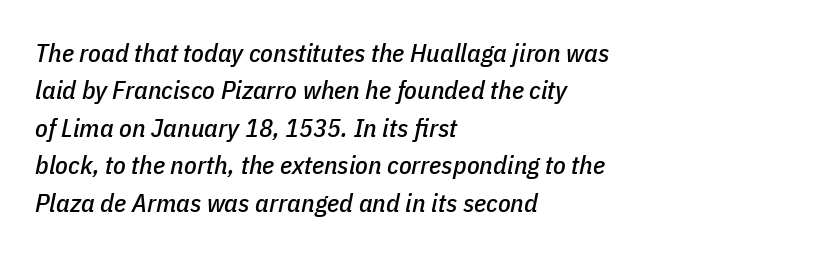
The image shows 26 px text type, italic (leaning right); set left-aligned, normal line spacing (1.44x), normal letter spacing, not underlined.
